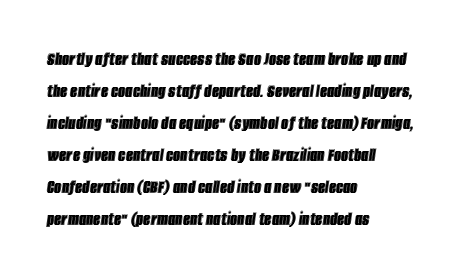
{"italic": "yes", "lean": "right", "slant_degrees": 8, "underline": "no", "align": "left", "line_spacing": "normal", "line_spacing_ratio": 1.6, "letter_spacing": "normal", "letter_spacing_em": 0.0, "glyph_px": 20}
